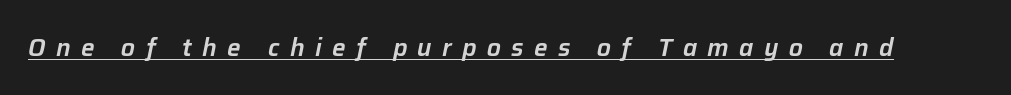
Observe the lean: these are italic letterforms. The face used here is rendered with a markedly widened letterfit. A baseline rule has been typeset under these characters.
